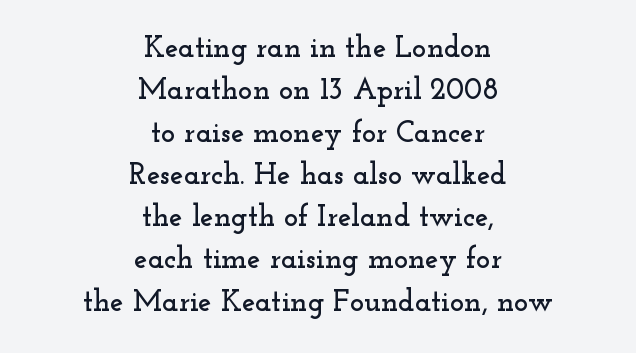
{"serif": "yes", "italic": "no", "width": "wide", "stroke_contrast": "low", "x_height": "small", "monospaced": "no", "underline": "no", "align": "center", "line_spacing": "normal", "line_spacing_ratio": 1.41, "letter_spacing": "normal", "letter_spacing_em": 0.0, "glyph_px": 30}
